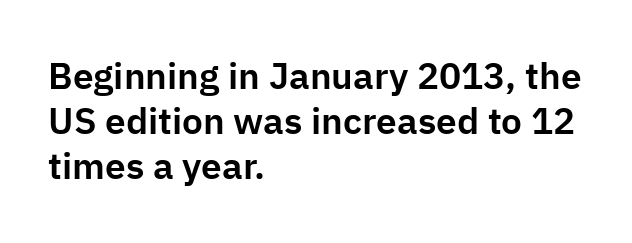
Only glyphs here, with clear space below each row. One-word summary of the alignment: left. The axis of the letterforms is exactly vertical. Short note: letters normally spaced. Serif or sans? Sans — the stroke terminals are bare.
